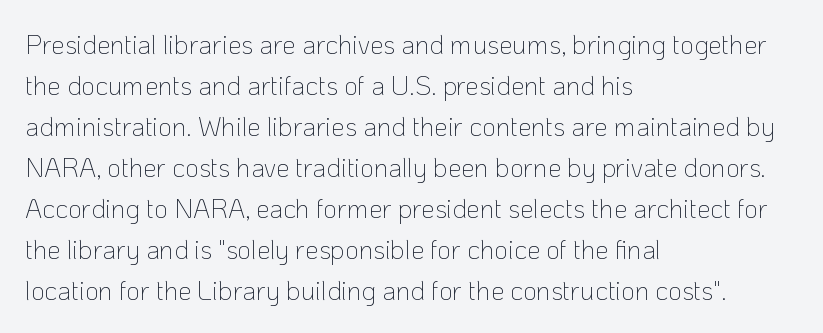
The image shows 27 px text type, upright; set left-aligned, normal line spacing (1.52x), normal letter spacing, not underlined.
